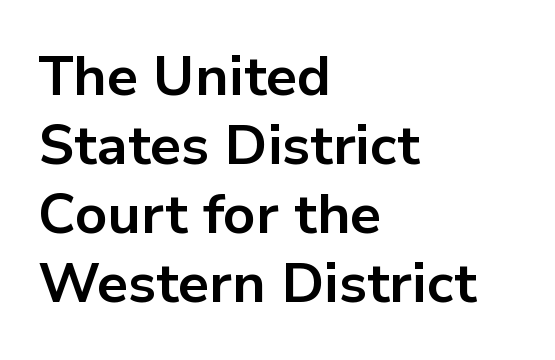
The image shows 56 px bold sans-serif type, upright; set left-aligned, line spacing 1.23x, normal letter spacing, not underlined; low stroke contrast and a medium x-height.
